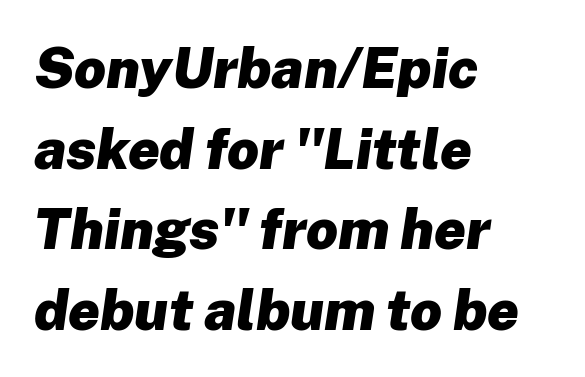
The string is rendered with underlining switched off. This is heavy type, rendered in bold. Vertically, the passage feels balanced, rows spaced as you'd expect. The lettering tilts uniformly, giving the passage an italic look. Alignment: flush left. Compared with typical body copy, the letter spacing here is the same.
